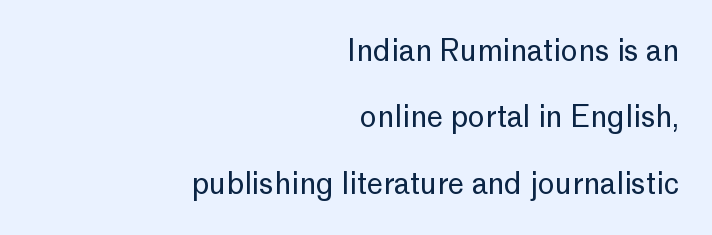
{"serif": "no", "italic": "no", "bold": "no", "weight": "regular", "width": "normal", "stroke_contrast": "low", "x_height": "medium", "monospaced": "no", "underline": "no", "align": "right", "line_spacing": "loose", "line_spacing_ratio": 2.29, "letter_spacing": "normal", "letter_spacing_em": 0.0, "glyph_px": 29}
